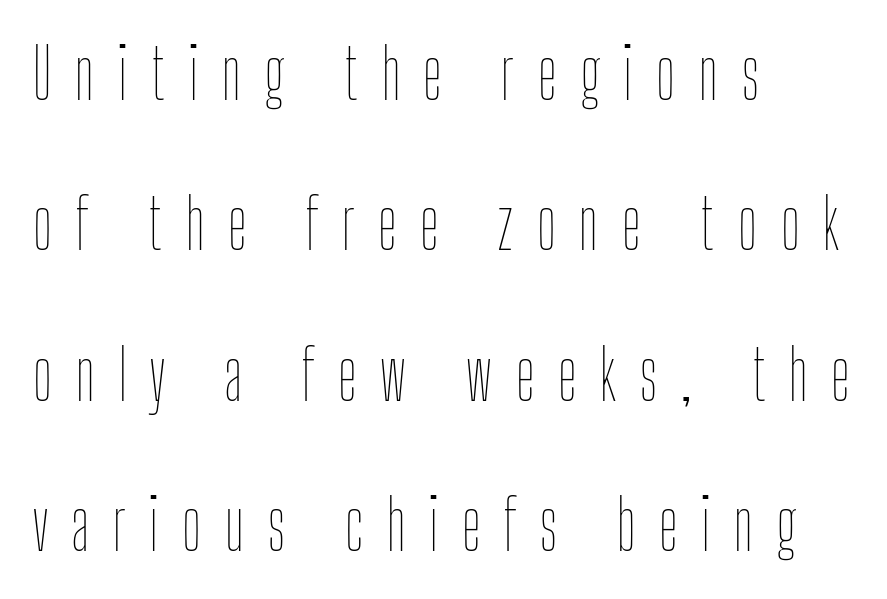
Q: Is the text bold? A: No.
Q: Is the text italic (slanted)? A: No, it is upright.
Q: Is the text underlined? A: No.
Q: How is the paragraph aligned? A: Left-aligned.
Q: Is the spacing between letters normal or unusually wide? A: Unusually wide.
Q: Is the spacing between lines tight, normal or loose? A: Loose.
Q: Width (condensed, normal, or wide)? A: Condensed.
Q: Stroke contrast? A: Low.
Q: x-height? A: Medium.
Q: Monospaced? A: No.
